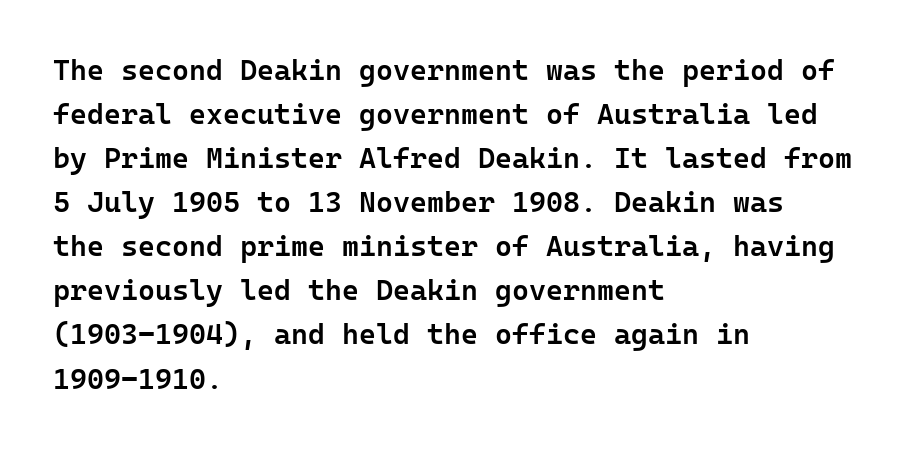
If you measured baseline to baseline, you'd find a middling distance. These lines carry some extra weight — a demibold, not a full bold. The font family rendered here belongs to the sans-serif group. Which margin do the lines hug? The left one — the right edge is uneven.
